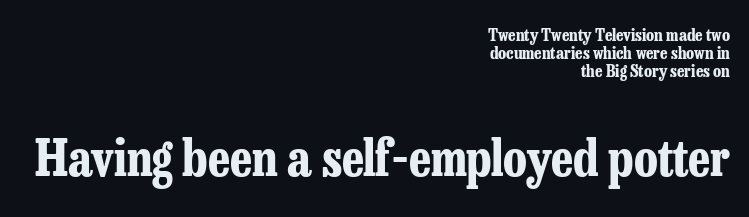
The image shows 50 px bold, condensed serif type, upright; set right-aligned, tight line spacing (1.05x), normal letter spacing, not underlined; the second (bottom) block is 2.94x larger; low stroke contrast and a medium x-height.
